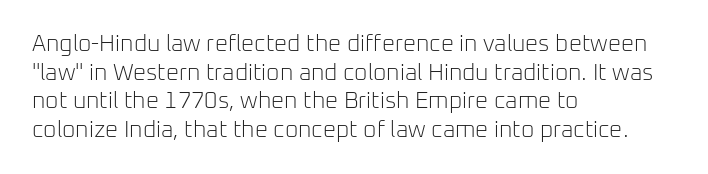
Beneath every word, the page is bare. On a weight scale, this lands at 450 or below. Look at the tracking — it's just the regular setting, nothing added. The typesetter chose a ragged-right arrangement here. Upright lettering throughout.
